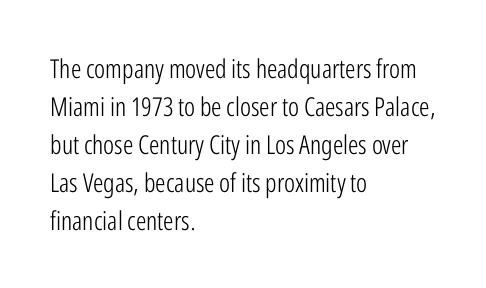
Visually the block forms a straight wall on the left and a jagged coastline on the right. Caption: standard tracking, unaltered. The type sits square on the baseline with zero lean. Weight: not bold — regular or lighter.
